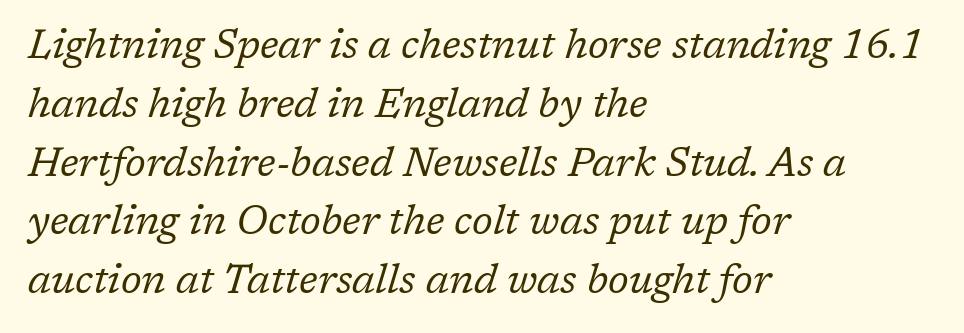
One-word summary of the alignment: left. No heavy texture on the line: the type isn't bold. Compared with typical paragraphs, the rows here are spaced about the same. A clean baseline with only descenders dipping below it. A typesetter would call this zero additional tracking.
